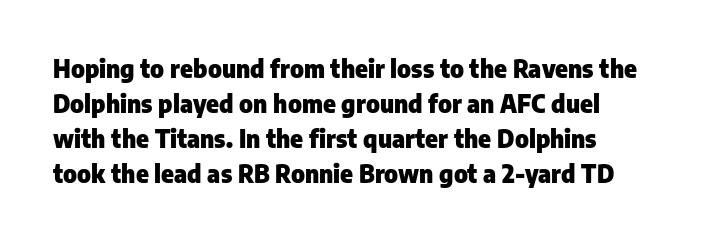
{"italic": "no", "bold": "yes", "underline": "no", "line_spacing": "normal", "line_spacing_ratio": 1.46, "letter_spacing": "normal", "letter_spacing_em": 0.0, "glyph_px": 24}
